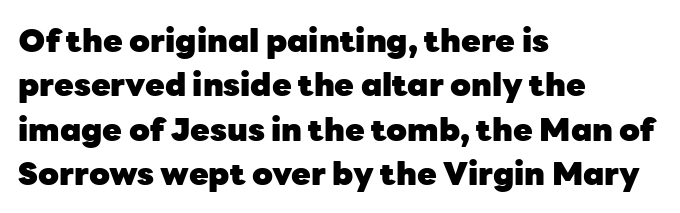
Q: Is the text bold? A: Yes.
Q: Is the text italic (slanted)? A: No, it is upright.
Q: Is the typeface a serif or a sans-serif typeface? A: Sans-serif.
Q: Is the text underlined? A: No.
Q: How is the paragraph aligned? A: Left-aligned.
Q: Is the spacing between letters normal or unusually wide? A: Normal.
Q: Is the spacing between lines tight, normal or loose? A: Normal.
Q: Width (condensed, normal, or wide)? A: Normal.
Q: Stroke contrast? A: Low.
Q: x-height? A: Medium.
Q: Monospaced? A: No.
